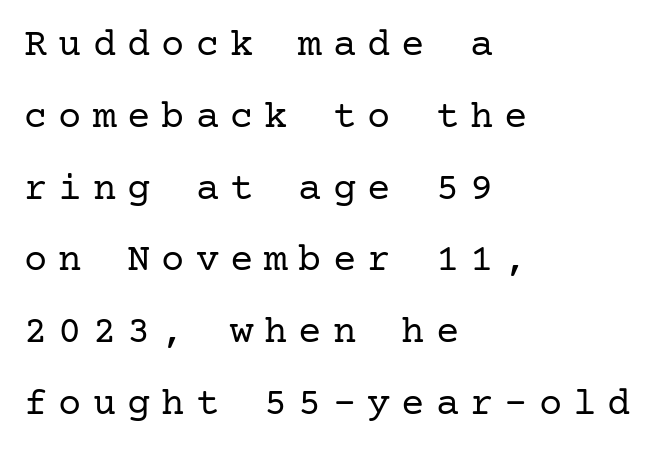
The image shows 39 px regular-weight serif type, upright; set left-aligned, line spacing 1.84x, unusually wide letter spacing (+0.28 em), not underlined; low stroke contrast and a medium x-height.
